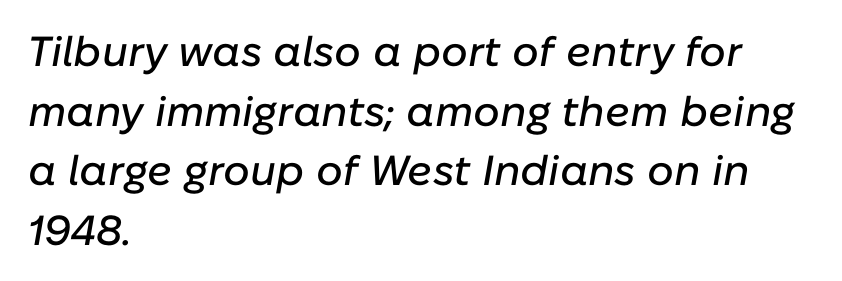
The image shows 42 px text type, italic (leaning right); set left-aligned, normal line spacing (1.42x), normal letter spacing, not underlined; low stroke contrast and a medium x-height.
